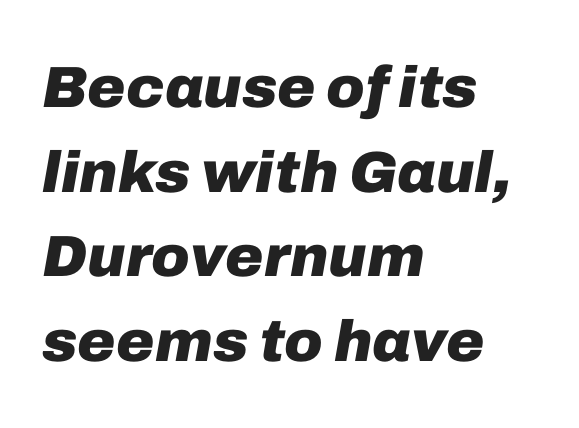
The image shows 58 px heavy type, italic (leaning right); set left-aligned, normal line spacing (1.46x), normal letter spacing, not underlined; low stroke contrast and a medium x-height.
